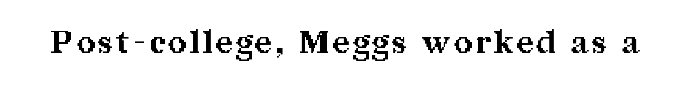
Words float on clear page, feet unadorned. Yep, those are serifs on the letters. The strokes are fattened all the way to bold. Tall strokes in this sample are plumb rather than angled.
